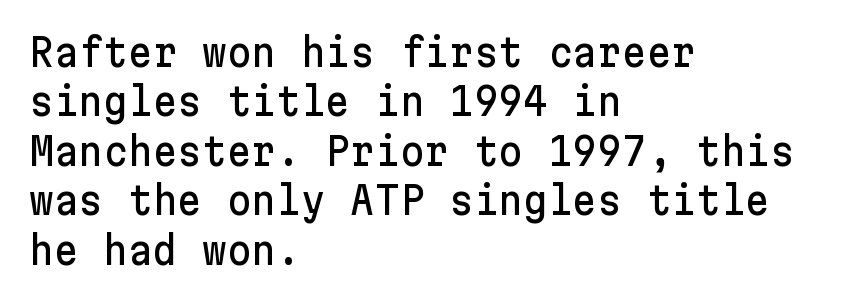
Q: Is the text italic (slanted)? A: No, it is upright.
Q: Is the typeface a serif or a sans-serif typeface? A: Sans-serif.
Q: Is the text underlined? A: No.
Q: How is the paragraph aligned? A: Left-aligned.
Q: Is the spacing between letters normal or unusually wide? A: Normal.
Q: Is the spacing between lines tight, normal or loose? A: Normal.
Q: Width (condensed, normal, or wide)? A: Normal.
Q: Stroke contrast? A: Low.
Q: x-height? A: Medium.
